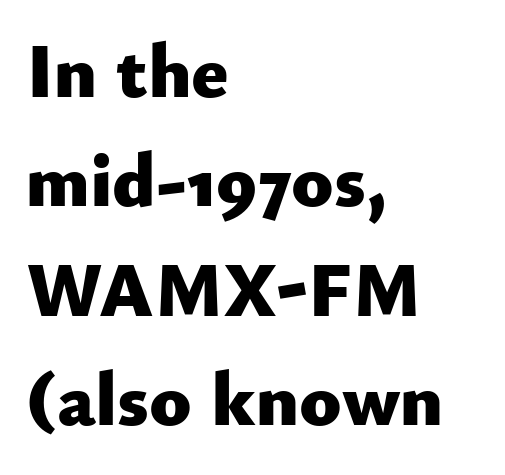
{"serif": "no", "italic": "no", "bold": "yes", "weight": "heavy", "width": "normal", "stroke_contrast": "low", "x_height": "small", "monospaced": "no", "underline": "no", "align": "left", "line_spacing": "normal", "line_spacing_ratio": 1.42, "letter_spacing": "normal", "letter_spacing_em": 0.0, "glyph_px": 77}
